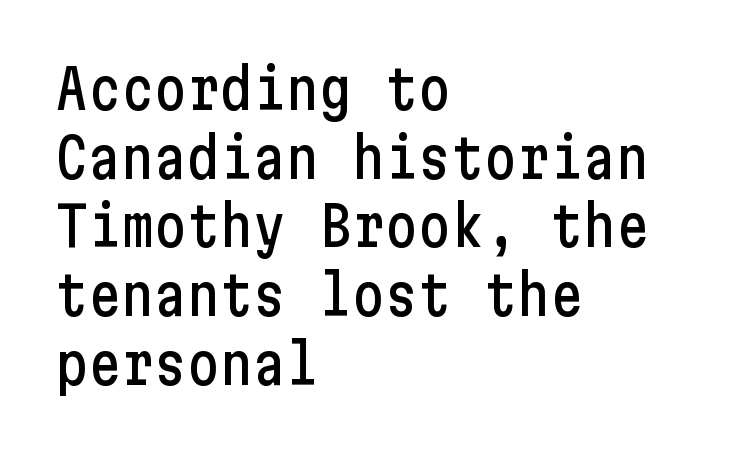
Q: Is the text italic (slanted)? A: No, it is upright.
Q: Is the typeface a serif or a sans-serif typeface? A: Sans-serif.
Q: Is the text underlined? A: No.
Q: How is the paragraph aligned? A: Left-aligned.
Q: Is the spacing between letters normal or unusually wide? A: Normal.
Q: Is the spacing between lines tight, normal or loose? A: Normal.
Q: Width (condensed, normal, or wide)? A: Condensed.
Q: Stroke contrast? A: Low.
Q: x-height? A: Medium.
